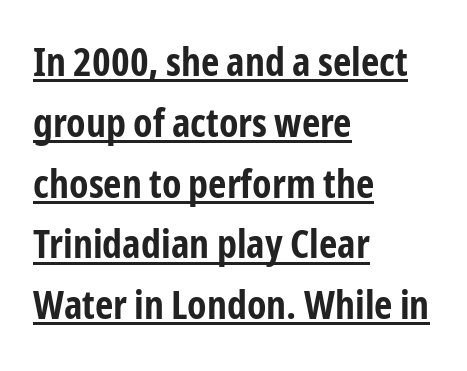
Q: Is the text bold? A: Yes.
Q: Is the text italic (slanted)? A: No, it is upright.
Q: Is the typeface a serif or a sans-serif typeface? A: Sans-serif.
Q: Is the text underlined? A: Yes.
Q: How is the paragraph aligned? A: Left-aligned.
Q: Is the spacing between letters normal or unusually wide? A: Normal.
Q: Is the spacing between lines tight, normal or loose? A: Normal.
Q: Width (condensed, normal, or wide)? A: Condensed.
Q: Stroke contrast? A: Low.
Q: x-height? A: Medium.
Q: Monospaced? A: No.
